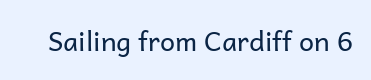
Has an underline been added? It has not. The type is set solid horizontally, with unmodified tracking. The characters are drawn with everyday or finer stroke widths. Every character sits straight up, as roman type does.
